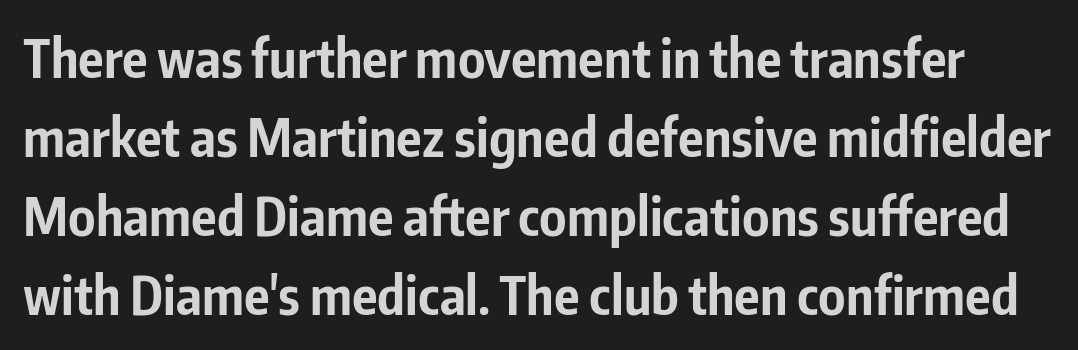
The passage shown is typed in a proportional face where columns would drift. Any mark beneath the type? The region is blank. Nothing unusual about the tracking: characters are spaced as the font intends. Designer's note — italics off, roman on. This rendering employs a face without finishing strokes, i.e., a sans-serif.
